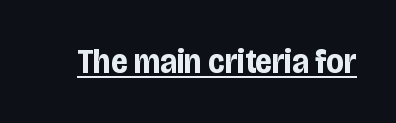
Q: Is the text bold? A: Yes.
Q: Is the text italic (slanted)? A: No, it is upright.
Q: Is the typeface a serif or a sans-serif typeface? A: Sans-serif.
Q: Is the text underlined? A: Yes.
Q: Is the spacing between letters normal or unusually wide? A: Normal.
Q: Width (condensed, normal, or wide)? A: Condensed.
Q: Stroke contrast? A: Low.
Q: x-height? A: Large.
Q: Monospaced? A: No.
